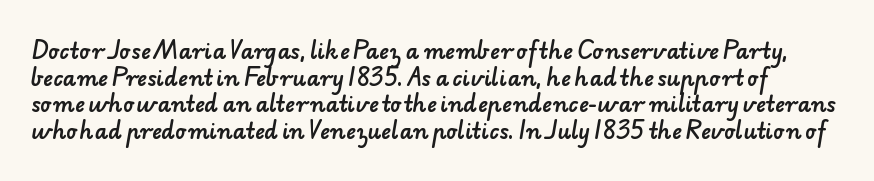
{"underline": "no", "line_spacing": "normal", "line_spacing_ratio": 1.27, "letter_spacing": "normal", "letter_spacing_em": 0.0, "glyph_px": 21}
